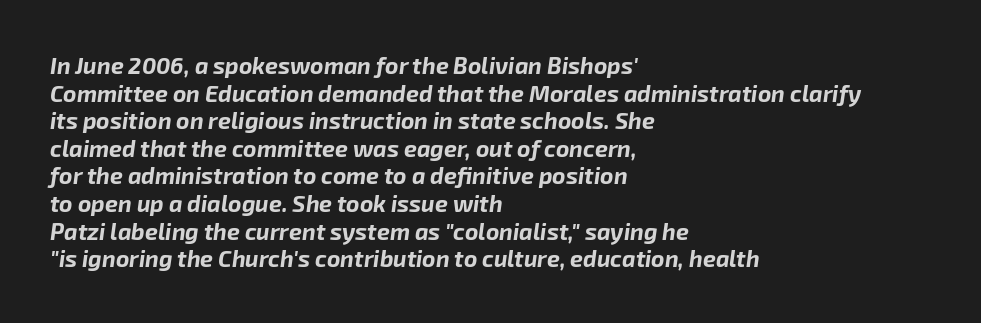
{"italic": "yes", "lean": "right", "slant_degrees": 8, "bold": "yes", "underline": "no", "align": "left", "line_spacing_ratio": 1.2, "letter_spacing": "normal", "letter_spacing_em": 0.0, "glyph_px": 23}
